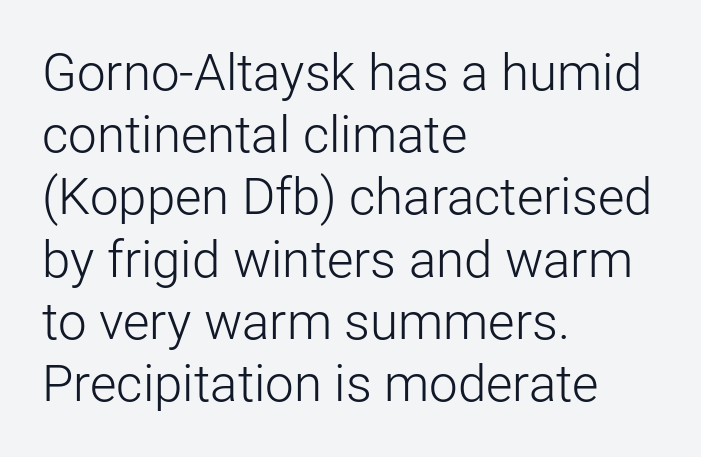
{"serif": "no", "italic": "no", "bold": "no", "weight": "light", "width": "normal", "stroke_contrast": "low", "x_height": "medium", "monospaced": "no", "underline": "no", "align": "left", "line_spacing_ratio": 1.22, "letter_spacing": "normal", "letter_spacing_em": 0.0, "glyph_px": 51}
